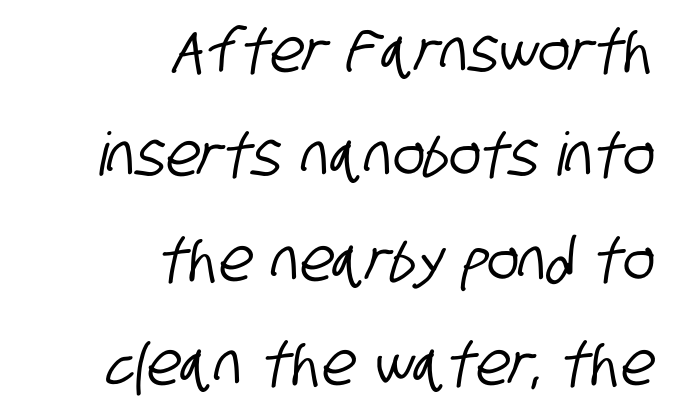
{"serif": "no", "width": "condensed", "stroke_contrast": "low", "x_height": "large", "monospaced": "no", "underline": "no", "align": "right", "line_spacing_ratio": 1.74, "letter_spacing": "normal", "letter_spacing_em": 0.0, "glyph_px": 60}
